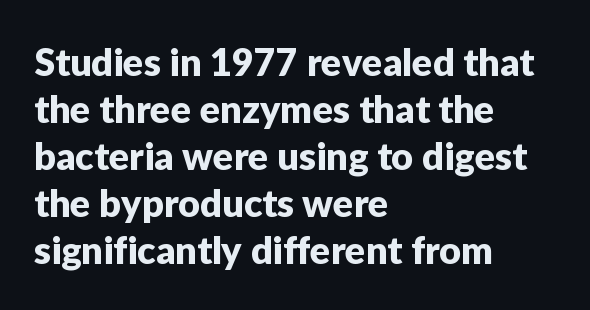
Q: Is the text italic (slanted)? A: No, it is upright.
Q: Is the typeface a serif or a sans-serif typeface? A: Sans-serif.
Q: Is the text underlined? A: No.
Q: How is the paragraph aligned? A: Left-aligned.
Q: Is the spacing between letters normal or unusually wide? A: Normal.
Q: Width (condensed, normal, or wide)? A: Normal.
Q: Stroke contrast? A: Low.
Q: x-height? A: Medium.
Q: Monospaced? A: No.
